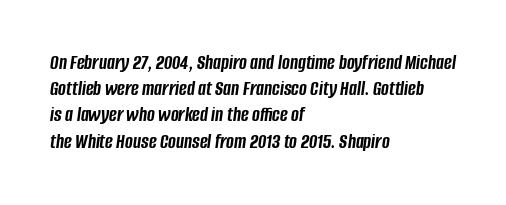
The string is rendered with underlining switched off. Heavy, bold letterforms. Slanted lettering throughout. This rendering leaves character spacing at its baseline value.
